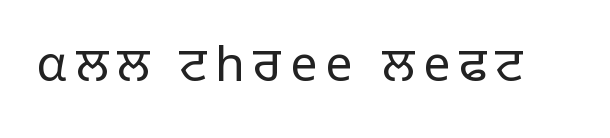
{"serif": "no", "italic": "no", "bold": "no", "weight": "light", "width": "normal", "stroke_contrast": "low", "x_height": "medium", "monospaced": "no", "underline": "no", "glyph_px": 48}
